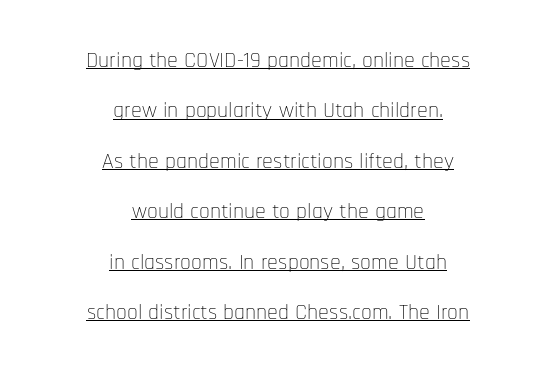
{"italic": "no", "bold": "no", "underline": "yes", "align": "center", "line_spacing": "loose", "line_spacing_ratio": 2.29, "letter_spacing": "normal", "letter_spacing_em": 0.0, "glyph_px": 22}
